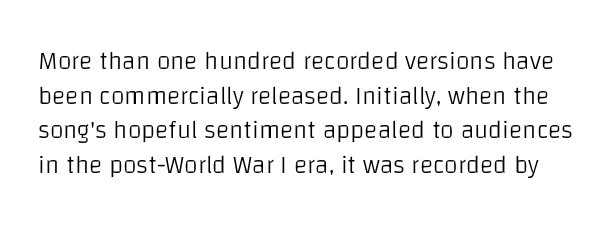
Every character sits straight up, as roman type does. Spacing between characters is what you'd get straight out of the box. Stems and bowls with no extra thickness — not bold. Evenly set lines give the paragraph a standard silhouette.
